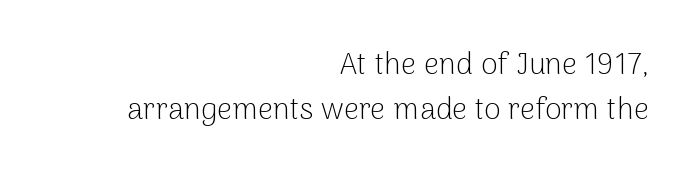
{"serif": "no", "italic": "no", "bold": "no", "weight": "light", "width": "normal", "stroke_contrast": "low", "x_height": "medium", "monospaced": "no", "underline": "no", "align": "right", "line_spacing": "normal", "line_spacing_ratio": 1.51, "letter_spacing": "normal", "letter_spacing_em": 0.0, "glyph_px": 30}
